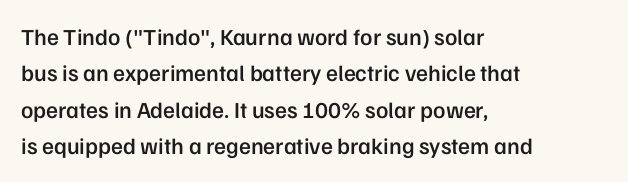
The image shows 23 px text type, upright; set left-aligned, normal line spacing (1.58x), normal letter spacing, not underlined.
